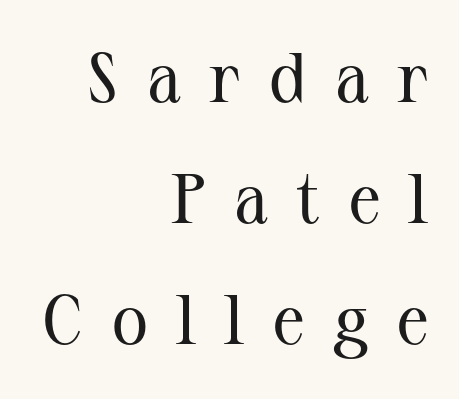
The letters stand upright; this is a roman face. Line ends are locked; line starts wander. A light-to-regular cut is what we see here. These lines are rendered in a variable-pitch font.
